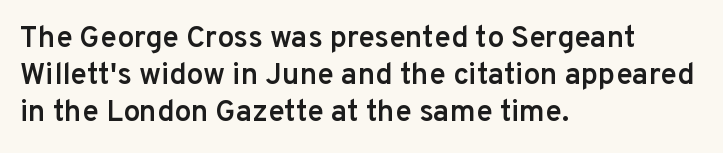
Q: Is the text bold? A: Semi-bold.
Q: Is the text italic (slanted)? A: No, it is upright.
Q: Is the typeface a serif or a sans-serif typeface? A: Sans-serif.
Q: Is the text underlined? A: No.
Q: How is the paragraph aligned? A: Left-aligned.
Q: Is the spacing between letters normal or unusually wide? A: Normal.
Q: Width (condensed, normal, or wide)? A: Normal.
Q: Stroke contrast? A: Low.
Q: x-height? A: Medium.
Q: Monospaced? A: No.
